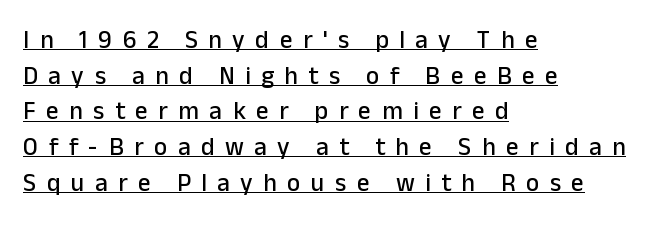
The image shows 25 px text type, upright; set left-aligned, normal line spacing (1.43x), unusually wide letter spacing (+0.42 em), underlined.
